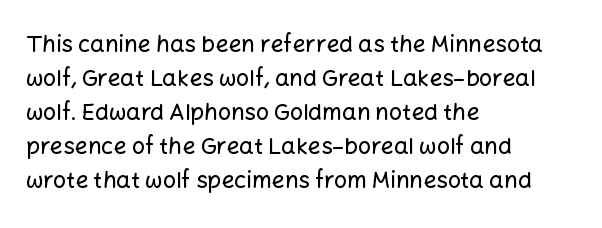
{"italic": "no", "underline": "no", "align": "left", "line_spacing": "normal", "line_spacing_ratio": 1.48, "letter_spacing": "normal", "letter_spacing_em": 0.0, "glyph_px": 23}
